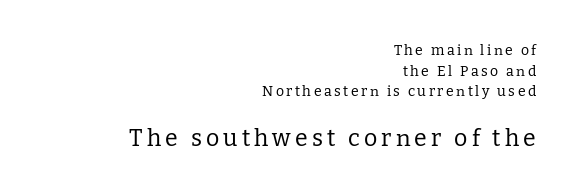
Visually, the bottom section dominates because its glyphs are scaled up. The face looks like a standard text weight, possibly lighter. Interline gaps are of average width in this sample. No italicization has been applied; the sample stays upright.
